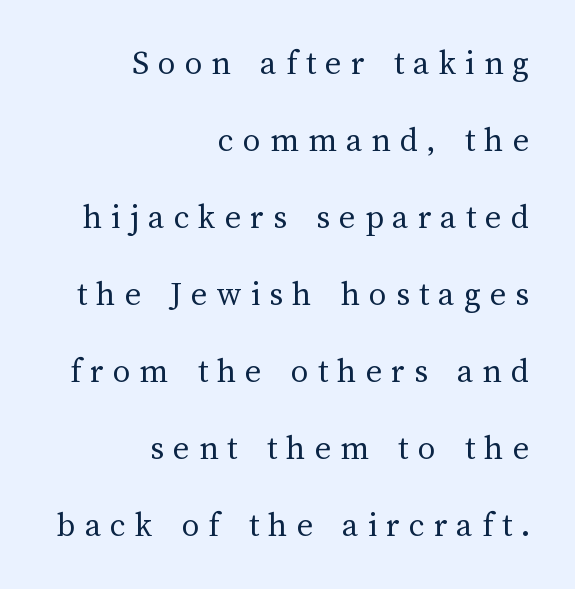
Q: Is the text bold? A: No.
Q: Is the text italic (slanted)? A: No, it is upright.
Q: Is the text underlined? A: No.
Q: How is the paragraph aligned? A: Right-aligned.
Q: Is the spacing between letters normal or unusually wide? A: Unusually wide.
Q: Is the spacing between lines tight, normal or loose? A: Loose.
Q: Width (condensed, normal, or wide)? A: Normal.
Q: Stroke contrast? A: Medium.
Q: x-height? A: Medium.
Q: Monospaced? A: No.
